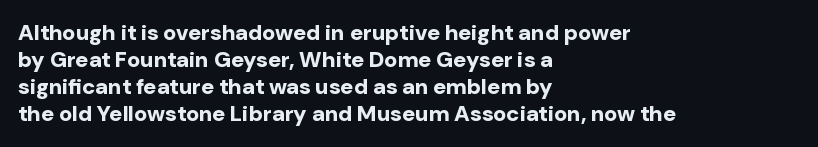
The image shows 22 px bold type, upright; set left-aligned, line spacing 1.23x, normal letter spacing, not underlined.
